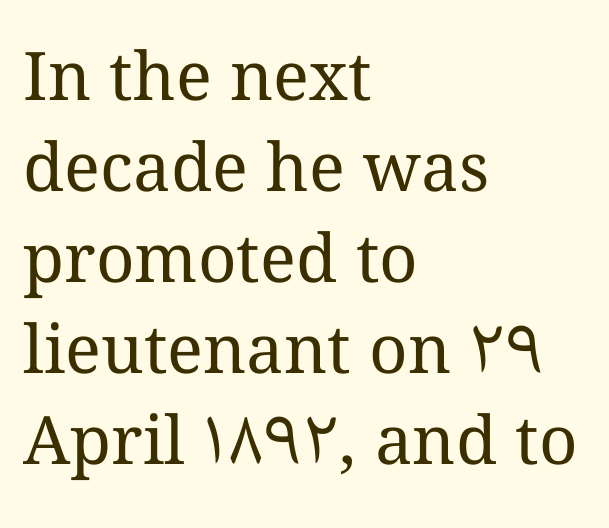
The image shows 67 px regular-weight type, upright; set left-aligned, normal line spacing (1.36x), normal letter spacing, not underlined; medium stroke contrast and a medium x-height.
